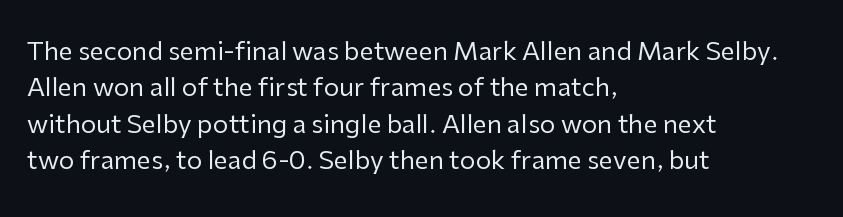
In terms of posture, this sample is upright. The passage shown has conventional tracking throughout. The zone under the glyphs is completely vacant. The lines are quadded left. These glyphs show unthickened strokes, regular width or finer. Rows of type keep a routine distance in the vertical direction.
